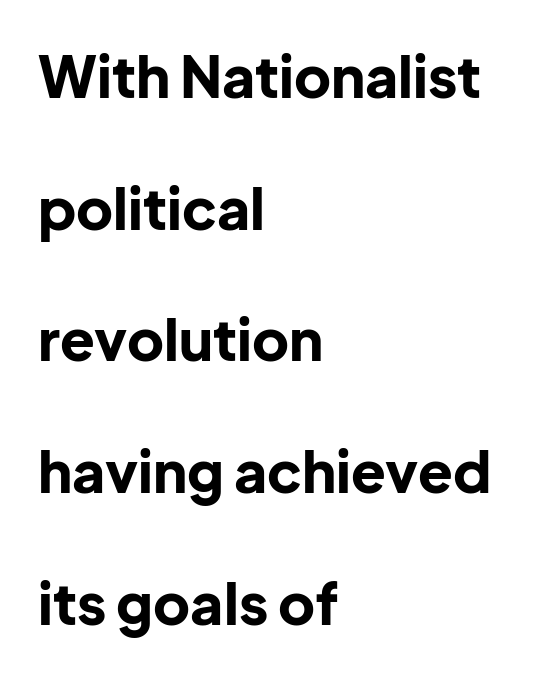
Honestly, the letter spacing is just normal — you wouldn't notice it. Which margin do the lines hug? The left one — the right edge is uneven. The rendering uses natural spacing where letterforms have individual widths. The typography opts for an upright posture over an oblique one.
